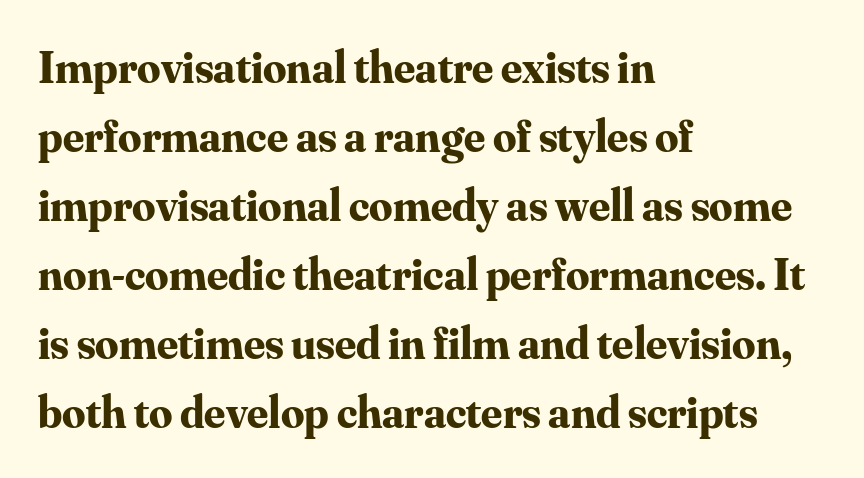
Q: Is the text bold? A: Yes.
Q: Is the text italic (slanted)? A: No, it is upright.
Q: Is the typeface a serif or a sans-serif typeface? A: Serif.
Q: Is the text underlined? A: No.
Q: How is the paragraph aligned? A: Left-aligned.
Q: Is the spacing between letters normal or unusually wide? A: Normal.
Q: Is the spacing between lines tight, normal or loose? A: Normal.
Q: Width (condensed, normal, or wide)? A: Normal.
Q: Stroke contrast? A: Medium.
Q: x-height? A: Small.
Q: Monospaced? A: No.
